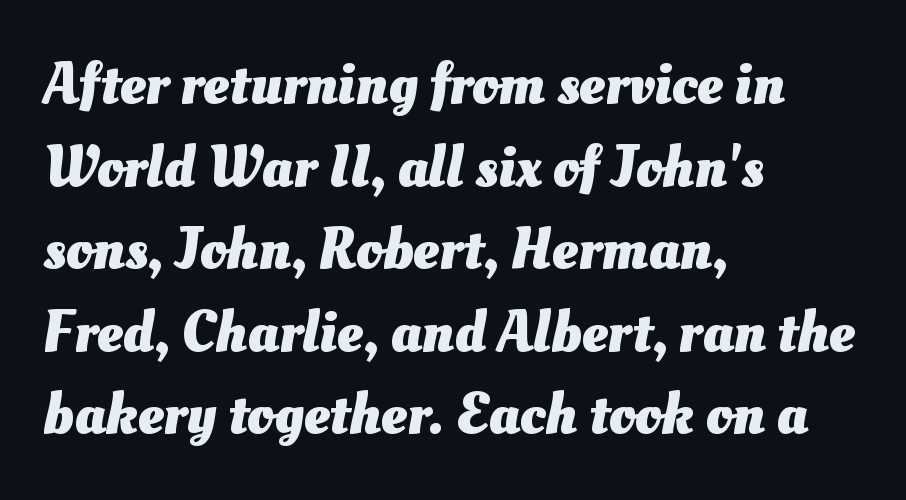
Q: Is the text bold? A: Yes.
Q: Is the text underlined? A: No.
Q: How is the paragraph aligned? A: Left-aligned.
Q: Is the spacing between letters normal or unusually wide? A: Normal.
Q: Is the spacing between lines tight, normal or loose? A: Normal.
Q: Width (condensed, normal, or wide)? A: Normal.
Q: Stroke contrast? A: Medium.
Q: x-height? A: Small.
Q: Monospaced? A: No.
